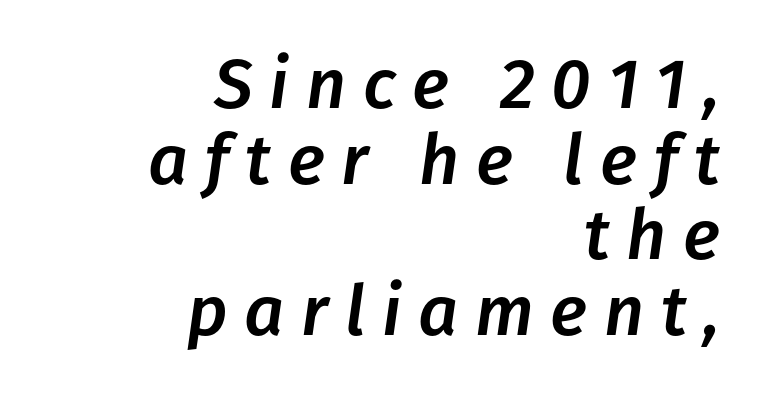
The image shows 70 px text type, italic (leaning right); set right-aligned, tight line spacing (1.08x), unusually wide letter spacing (+0.24 em), not underlined; low stroke contrast and a medium x-height.
